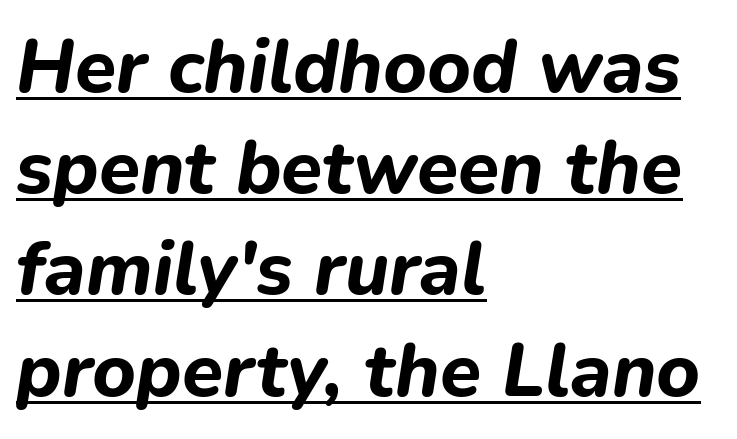
Would a proofreader flag this as italicized? Yes. Compared with an ordinary text face, these strokes are far heavier — a full bold. Tracking value appears to be zero — textbook default spacing. These lines sit exactly where default settings would place them. The lines are quadded left.
